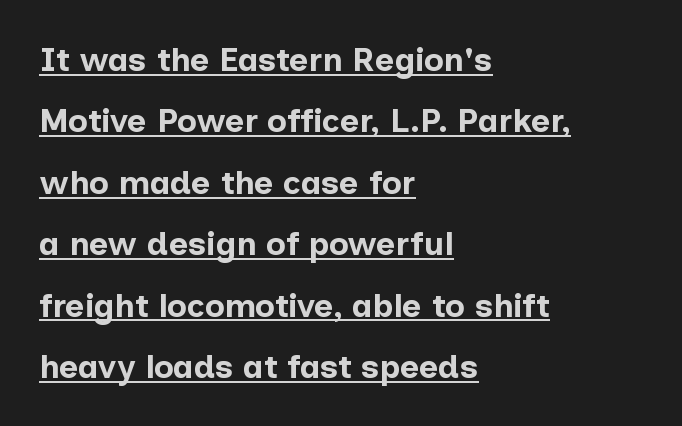
The image shows 33 px bold sans-serif type, upright; set left-aligned, line spacing 1.86x, normal letter spacing, underlined; low stroke contrast and a medium x-height.
